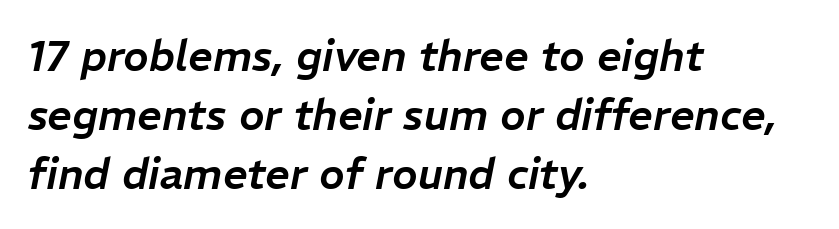
Q: Is the text italic (slanted)? A: Yes, it leans right by about 11 degrees.
Q: Is the text underlined? A: No.
Q: How is the paragraph aligned? A: Left-aligned.
Q: Is the spacing between letters normal or unusually wide? A: Normal.
Q: Is the spacing between lines tight, normal or loose? A: Normal.
Q: Width (condensed, normal, or wide)? A: Normal.
Q: Stroke contrast? A: Low.
Q: x-height? A: Medium.
Q: Monospaced? A: No.
